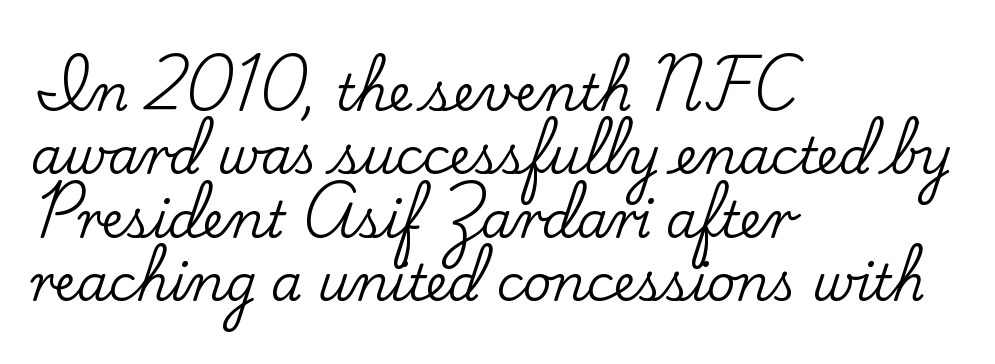
Q: Is the text italic (slanted)? A: Yes.
Q: Is the typeface a serif or a sans-serif typeface? A: Serif.
Q: Is the text underlined? A: No.
Q: How is the paragraph aligned? A: Left-aligned.
Q: Is the spacing between letters normal or unusually wide? A: Normal.
Q: Is the spacing between lines tight, normal or loose? A: Normal.
Q: Width (condensed, normal, or wide)? A: Normal.
Q: Stroke contrast? A: Low.
Q: x-height? A: Small.
Q: Monospaced? A: No.
